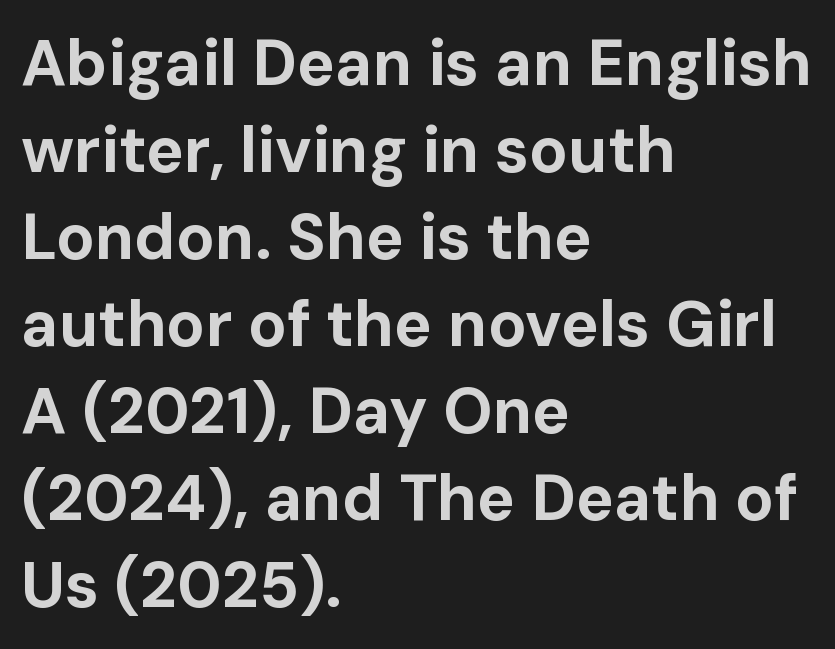
Interline gaps are of average width in this sample. Proportional: the letters do not fall into vertical columns. The space beneath each line is pristine and unruled. Grotesque or geometric, the face here clearly has no serifs.
